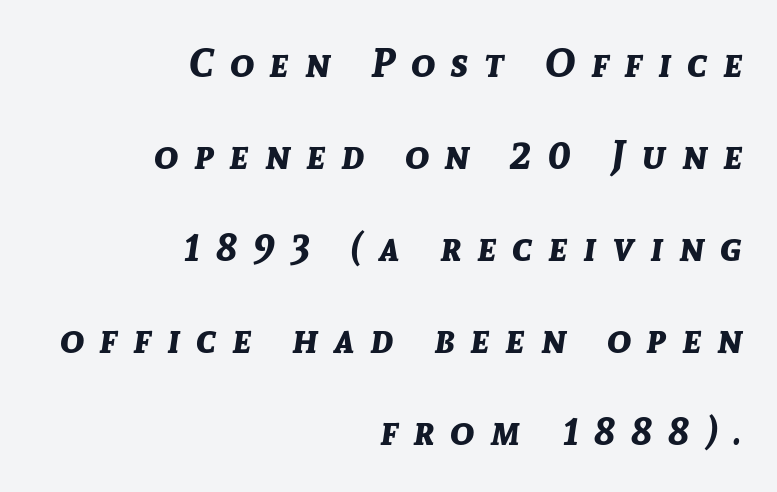
The area under the type is left untouched. Looks like regular typesetting: each glyph gets only the width it needs. A flush-right, rag-left setting is used for this passage. Loosely led — the rows are spread out. The axis of the letterforms is tilted away from vertical. I'd describe the lettering as bold — thick and assertive.
